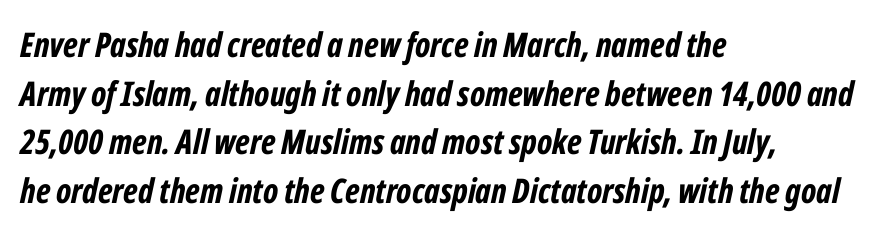
These lines are set flush left with a ragged right edge. This sample has the flowing, uneven cadence of proportional lettering. Successive baselines arrive at the customary interval. The foot of each line stays bare and open.
